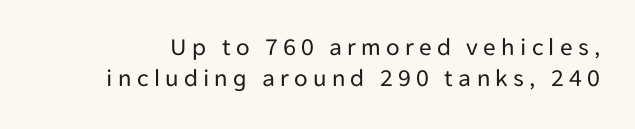
The image shows 25 px text type, upright; set normal line spacing (1.25x), unusually wide letter spacing (+0.21 em), not underlined.
